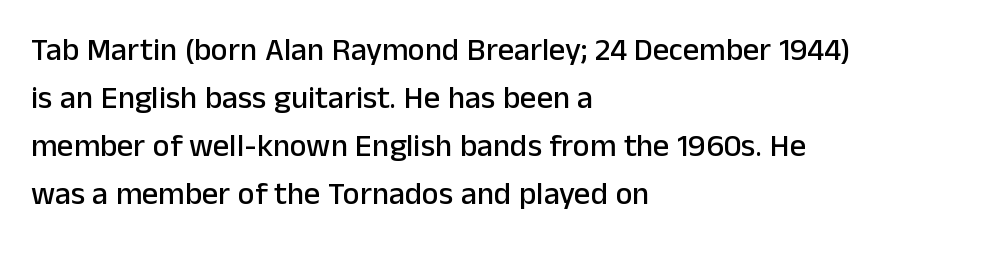
Q: Is the text italic (slanted)? A: No, it is upright.
Q: Is the typeface a serif or a sans-serif typeface? A: Sans-serif.
Q: Is the text underlined? A: No.
Q: How is the paragraph aligned? A: Left-aligned.
Q: Is the spacing between letters normal or unusually wide? A: Normal.
Q: Is the spacing between lines tight, normal or loose? A: Normal.
Q: Width (condensed, normal, or wide)? A: Normal.
Q: Stroke contrast? A: Low.
Q: x-height? A: Medium.
Q: Monospaced? A: No.
